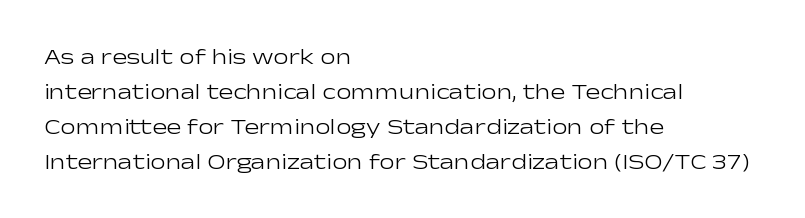
The image shows 22 px text type, upright; set left-aligned, normal line spacing (1.59x), normal letter spacing, not underlined.
